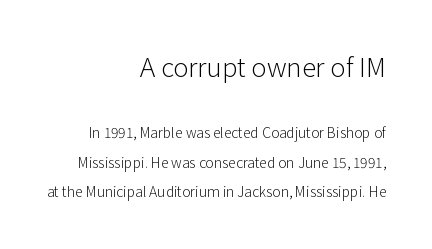
{"italic": "no", "bold": "no", "underline": "no", "align": "right", "line_spacing": "loose", "line_spacing_ratio": 2.1, "letter_spacing": "normal", "letter_spacing_em": 0.0, "larger_block": "first", "size_ratio": 1.86, "glyph_px": 26}
